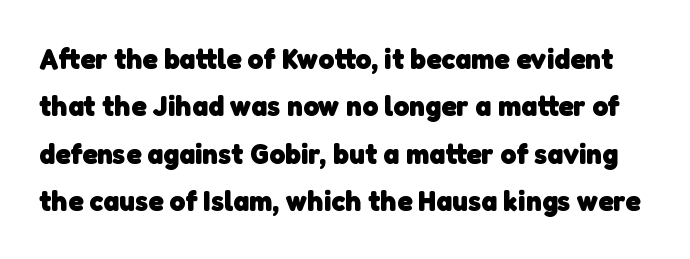
Q: Is the text bold? A: Yes.
Q: Is the typeface a serif or a sans-serif typeface? A: Sans-serif.
Q: Is the text underlined? A: No.
Q: Is the spacing between letters normal or unusually wide? A: Normal.
Q: Is the spacing between lines tight, normal or loose? A: Normal.
Q: Width (condensed, normal, or wide)? A: Normal.
Q: Stroke contrast? A: Low.
Q: x-height? A: Medium.
Q: Monospaced? A: No.
